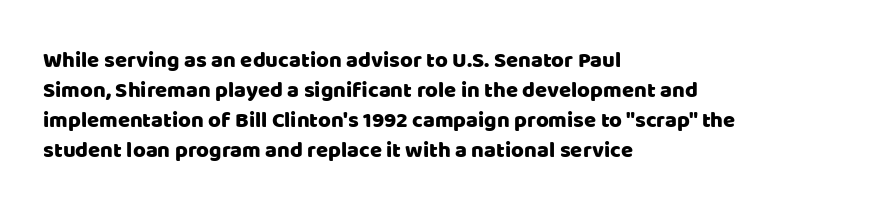
The image shows 22 px text type, upright; set left-aligned, normal line spacing (1.37x), normal letter spacing, not underlined.
